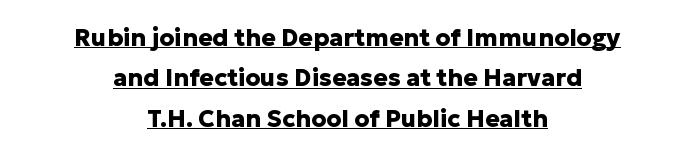
Q: Is the text bold? A: Yes.
Q: Is the text italic (slanted)? A: No, it is upright.
Q: Is the text underlined? A: Yes.
Q: How is the paragraph aligned? A: Centered.
Q: Is the spacing between letters normal or unusually wide? A: Normal.
Q: Is the spacing between lines tight, normal or loose? A: Normal.
